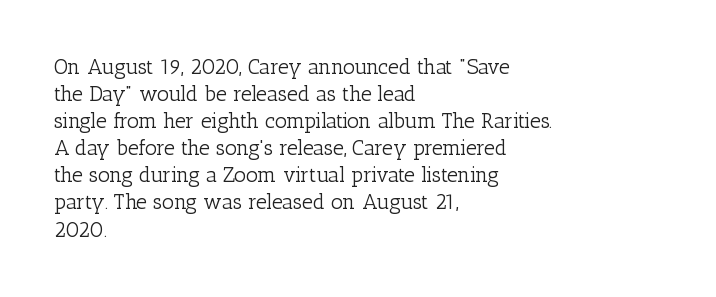
The passage shown is not underscored anywhere. Summary of vertical rhythm: regular, with standard interline spacing. The rag falls on the right side of this text block. Notice how the stems are strictly vertical — no italics here. Vertical stems look standard width or narrower in stroke.
